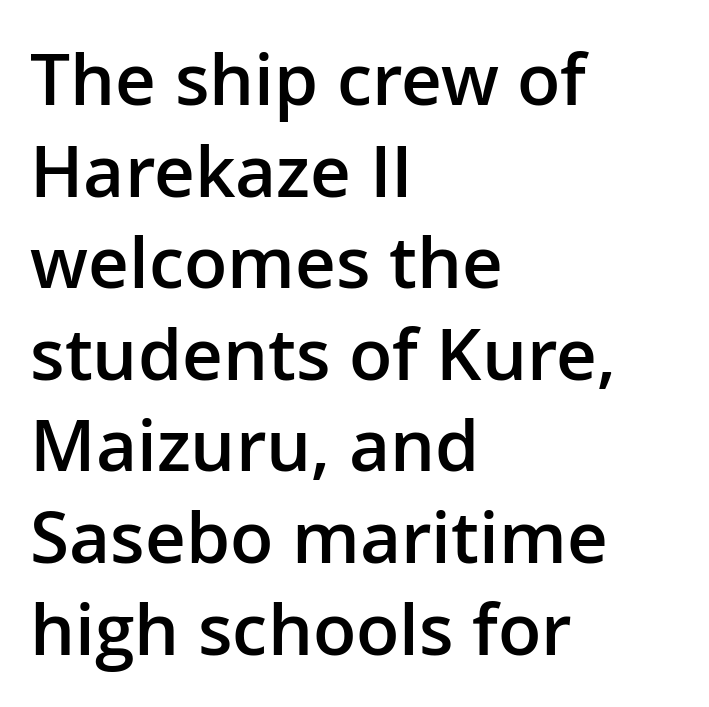
The letters are semibold — heavier than regular but short of a full bold. Do the characters align in a grid? No, the font is proportional. No italicization has been applied; the sample stays upright. Note: no serifs on the glyphs. Caption: multi-line text, flush left, ragged right. Check under the words: just untouched page.
